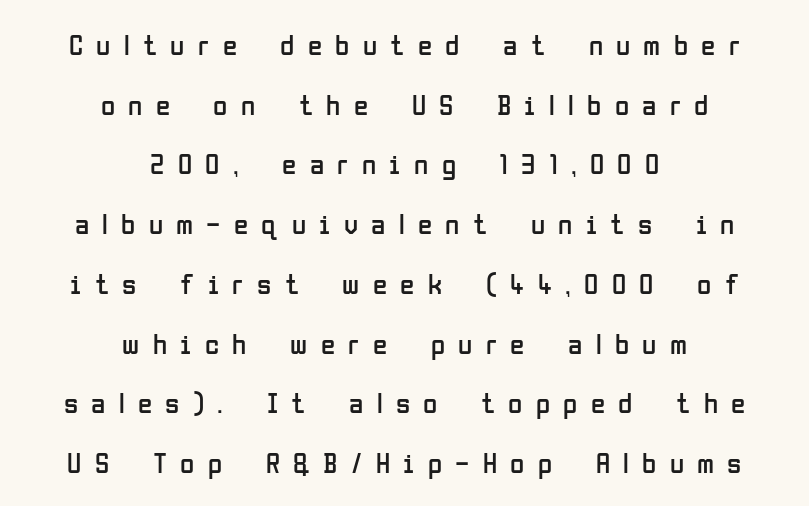
The line-height multiplier appears high, well above default. Tall strokes in this sample are plumb rather than angled. The passage shown is typed in a proportional face where columns would drift. Bold? No — there's no thickening of the strokes.
